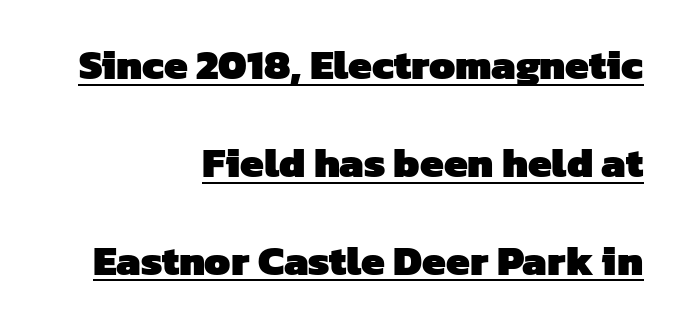
Stroke thickness is high; the sample reads as a true bold. Character widths vary here, with narrow letters taking less room than wide ones. This rendering features underlined lettering. Reading down the block, your eye finds every line finishing at a fixed right position. Default kerning and tracking; the words read as compact shapes.
